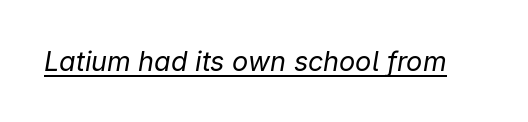
{"italic": "yes", "lean": "right", "slant_degrees": 9, "bold": "no", "underline": "yes", "letter_spacing": "normal", "letter_spacing_em": 0.0, "glyph_px": 27}
